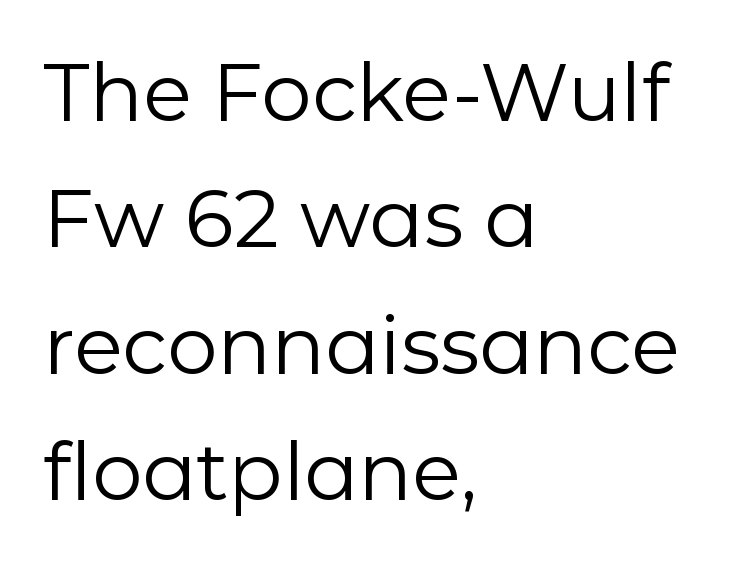
The image shows 80 px regular-weight sans-serif type, upright; set left-aligned, normal line spacing (1.58x), normal letter spacing, not underlined; low stroke contrast and a medium x-height.
